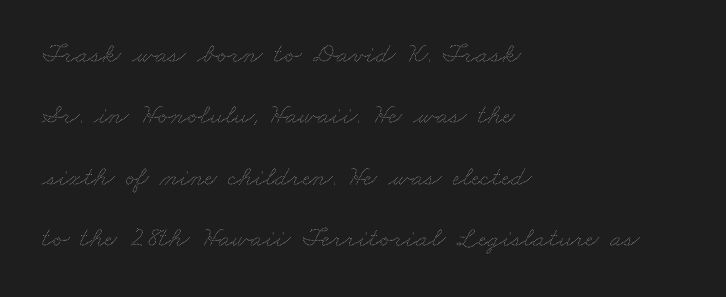
The passage shown is not bold in any degree. The type is set solid horizontally, with unmodified tracking. Alignment: flush left. Vertical spacing — loose. A typesetter would call this proportional, since set widths differ per character.
